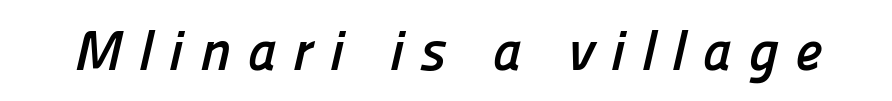
{"serif": "no", "bold": "yes", "weight": "semibold", "width": "normal", "stroke_contrast": "low", "x_height": "medium", "monospaced": "no", "underline": "no", "letter_spacing": "wide", "letter_spacing_em": 0.29, "glyph_px": 56}
